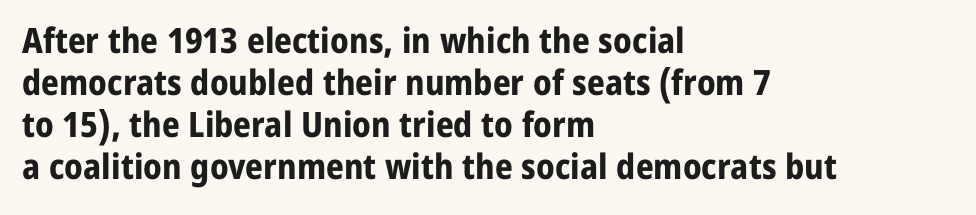
Q: Is the text bold? A: Yes.
Q: Is the text italic (slanted)? A: No, it is upright.
Q: Is the typeface a serif or a sans-serif typeface? A: Sans-serif.
Q: Is the text underlined? A: No.
Q: How is the paragraph aligned? A: Left-aligned.
Q: Is the spacing between letters normal or unusually wide? A: Normal.
Q: Width (condensed, normal, or wide)? A: Normal.
Q: Stroke contrast? A: Low.
Q: x-height? A: Medium.
Q: Monospaced? A: No.
